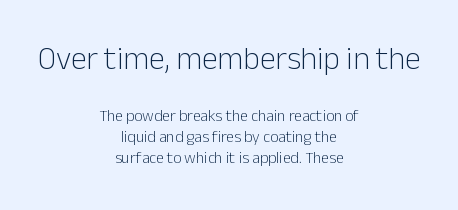
Q: Is the text bold? A: No.
Q: Is the text italic (slanted)? A: No, it is upright.
Q: Is the typeface a serif or a sans-serif typeface? A: Sans-serif.
Q: Is the text underlined? A: No.
Q: How is the paragraph aligned? A: Centered.
Q: Is the spacing between letters normal or unusually wide? A: Normal.
Q: Is the spacing between lines tight, normal or loose? A: Normal.
Q: Which block of text is set in a larger size, the first (top) or the second (bottom)? A: The first (top) one.
Q: Width (condensed, normal, or wide)? A: Normal.
Q: Stroke contrast? A: Low.
Q: x-height? A: Medium.
Q: Monospaced? A: No.
